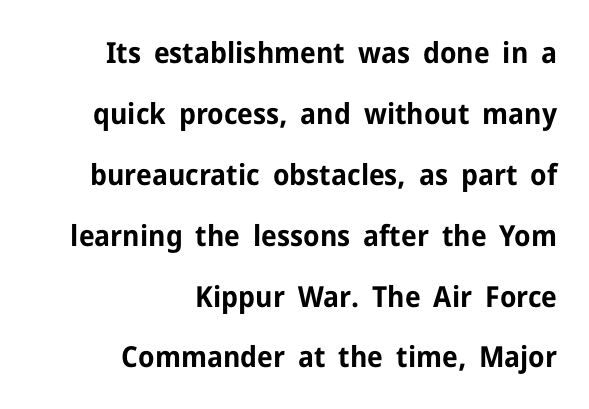
Q: Is the text bold? A: Yes.
Q: Is the text italic (slanted)? A: No, it is upright.
Q: Is the typeface a serif or a sans-serif typeface? A: Sans-serif.
Q: Is the text underlined? A: No.
Q: How is the paragraph aligned? A: Right-aligned.
Q: Is the spacing between letters normal or unusually wide? A: Normal.
Q: Is the spacing between lines tight, normal or loose? A: Loose.
Q: Width (condensed, normal, or wide)? A: Normal.
Q: Stroke contrast? A: Low.
Q: x-height? A: Medium.
Q: Monospaced? A: No.
